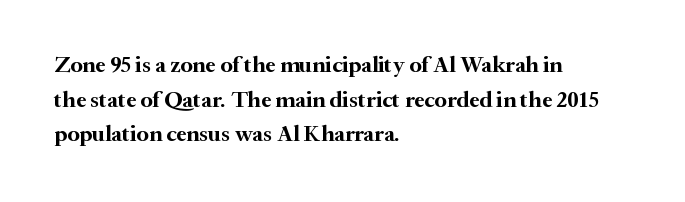
The image shows 23 px bold type, upright; set left-aligned, normal line spacing (1.51x), normal letter spacing, not underlined.
